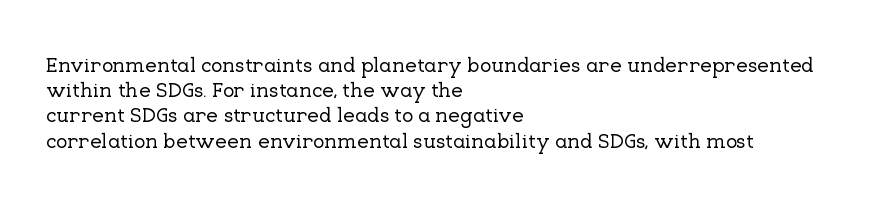
Posture: straight, roman, zero tilt. A clean baseline with only descenders dipping below it. Does the copy run flush right? No — it runs flush left. Tracking value appears to be zero — textbook default spacing.
